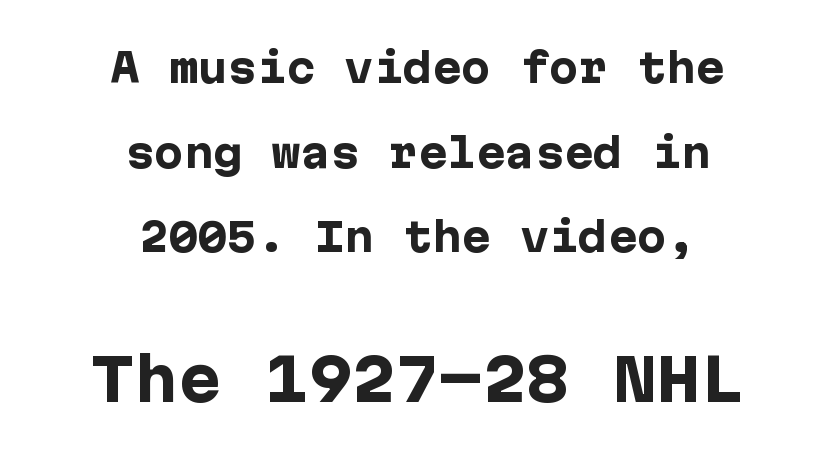
The image shows 58 px heavy sans-serif type, upright; set centered, loose line spacing (2.17x), normal letter spacing, not underlined; the second (bottom) block is 1.49x larger; low stroke contrast and a medium x-height.
